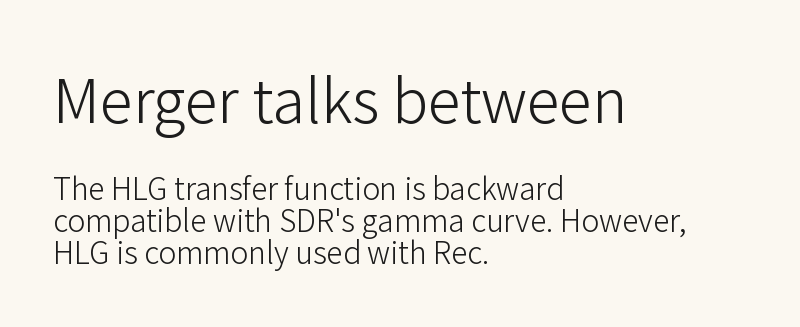
Honestly, the rows look squashed on top of each other. Character widths vary here, with narrow letters taking less room than wide ones. Is this a sans? Yes — the strokes have no serifs. The specimen omits any rule beneath the text block's lines.
